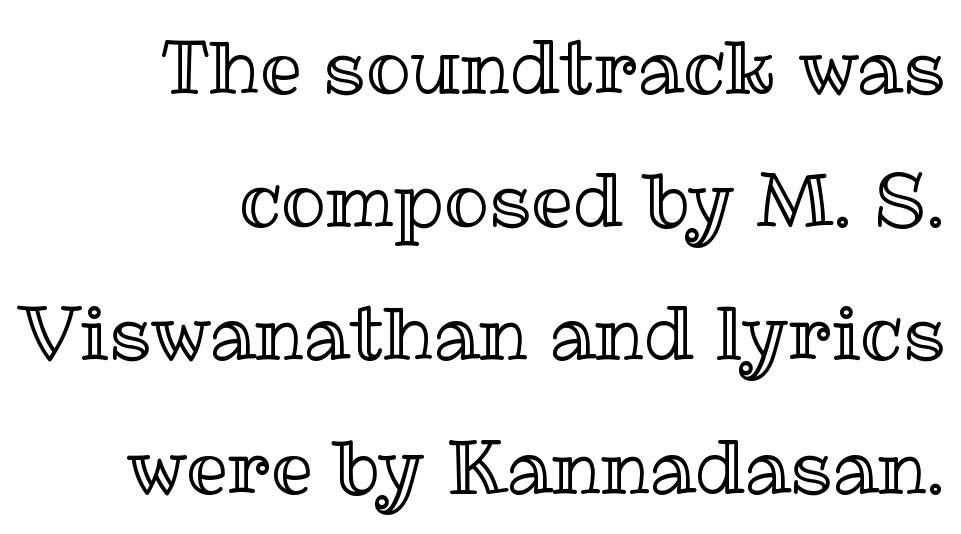
{"italic": "no", "width": "normal", "x_height": "medium", "monospaced": "no", "underline": "no", "align": "right", "line_spacing_ratio": 1.8, "letter_spacing": "normal", "letter_spacing_em": 0.0, "glyph_px": 74}
